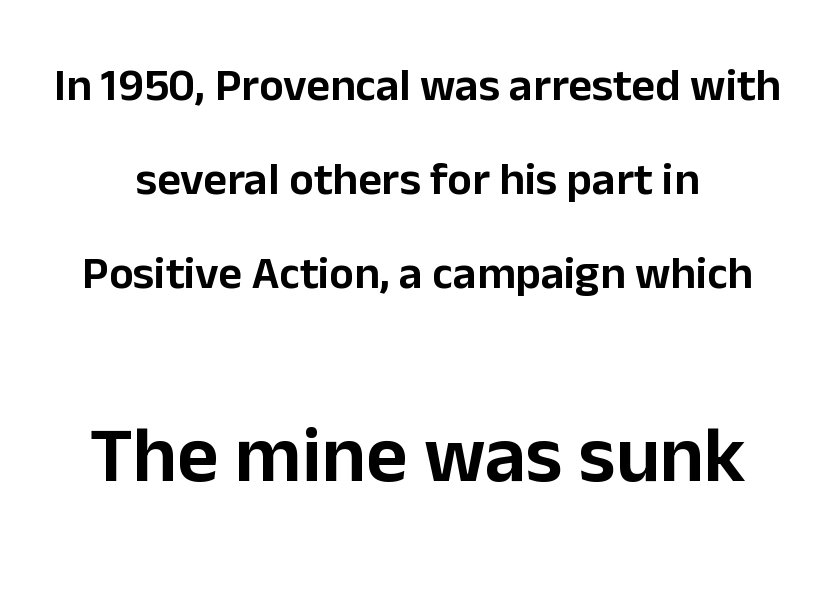
{"serif": "no", "italic": "no", "width": "normal", "stroke_contrast": "low", "x_height": "medium", "monospaced": "no", "underline": "no", "align": "center", "line_spacing": "loose", "line_spacing_ratio": 2.04, "letter_spacing": "normal", "letter_spacing_em": 0.0, "larger_block": "second", "size_ratio": 1.74, "glyph_px": 80}
